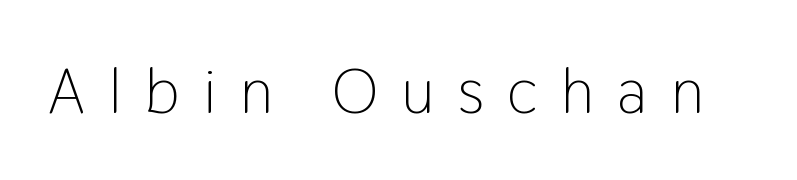
Q: Is the text bold? A: No.
Q: Is the text italic (slanted)? A: No, it is upright.
Q: Is the typeface a serif or a sans-serif typeface? A: Sans-serif.
Q: Is the text underlined? A: No.
Q: Is the spacing between letters normal or unusually wide? A: Unusually wide.
Q: Width (condensed, normal, or wide)? A: Condensed.
Q: Stroke contrast? A: Low.
Q: x-height? A: Medium.
Q: Monospaced? A: No.
